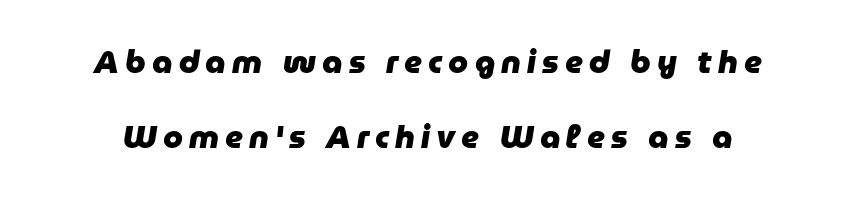
{"italic": "yes", "lean": "right", "slant_degrees": 9, "bold": "yes", "weight": "heavy", "width": "normal", "stroke_contrast": "low", "x_height": "medium", "monospaced": "no", "underline": "no", "line_spacing": "loose", "line_spacing_ratio": 2.33, "glyph_px": 32}
